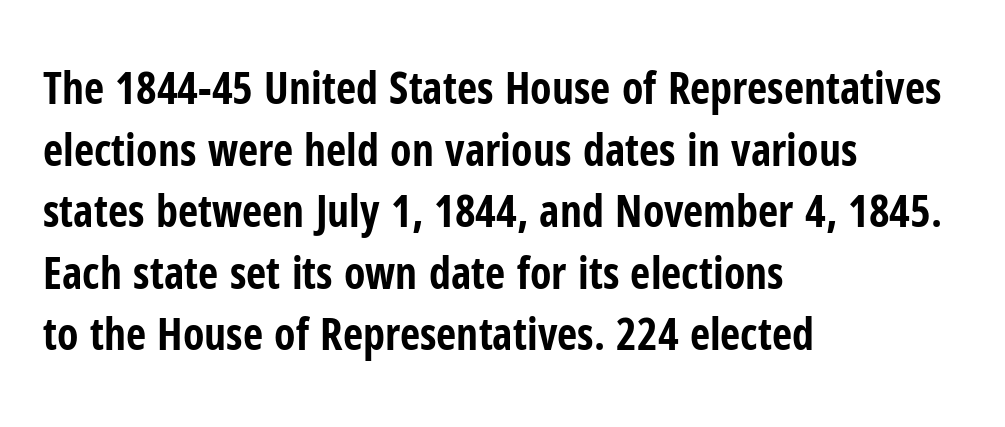
{"serif": "no", "italic": "no", "bold": "yes", "weight": "bold", "width": "condensed", "stroke_contrast": "low", "x_height": "medium", "monospaced": "no", "underline": "no", "align": "left", "line_spacing": "normal", "line_spacing_ratio": 1.4, "letter_spacing": "normal", "letter_spacing_em": 0.0, "glyph_px": 44}
